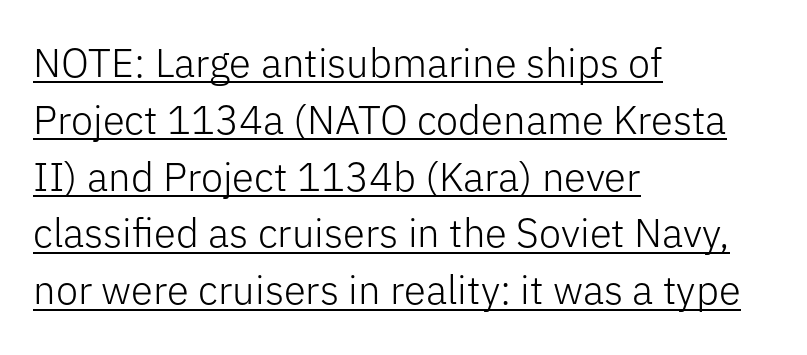
The face used here is rendered with its standard letterfit. The type sits square on the baseline with zero lean. Each new line begins a customary step beneath the previous one. Each letter keeps its own natural width here, so spacing adapts to shape. Line beginnings align vertically; line endings do not. The lettering is marked with a stroke running underneath it.
